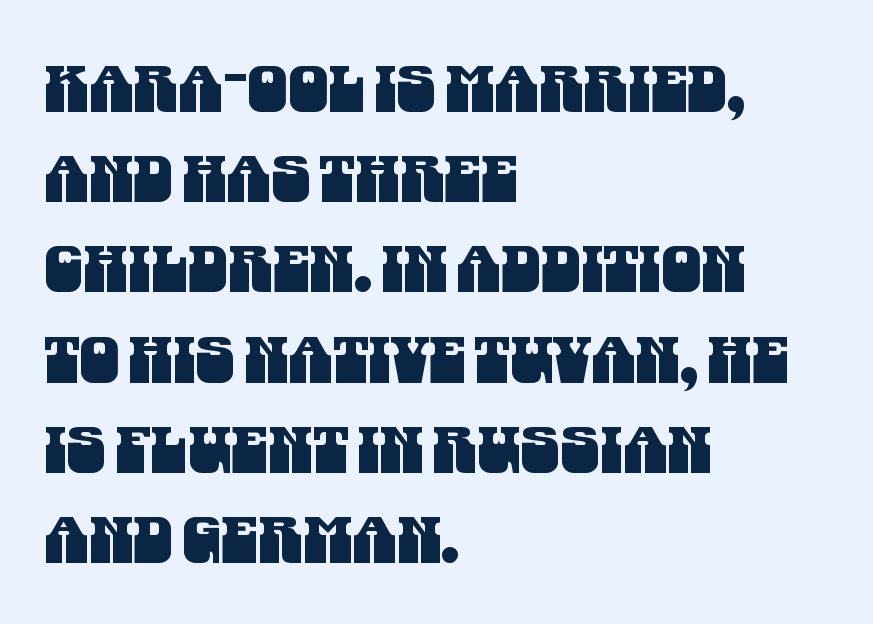
The line-height multiplier appears to be the usual default. The passage is arranged the way most books set body copy — flush left. These lines are rendered in a variable-pitch font. Quick note: underline off. A typesetter would call this zero additional tracking.
